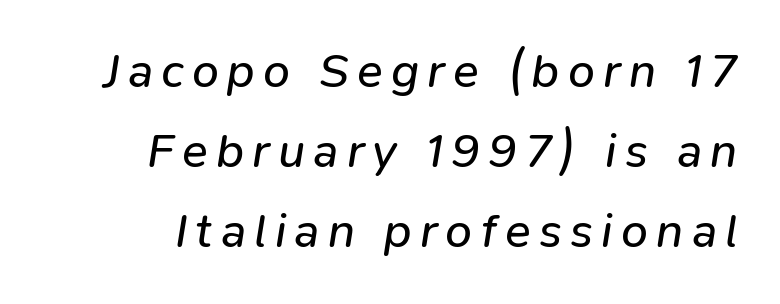
The image shows 48 px regular-weight type, italic (leaning right); set right-aligned, normal line spacing (1.67x), not underlined; low stroke contrast and a medium x-height.
